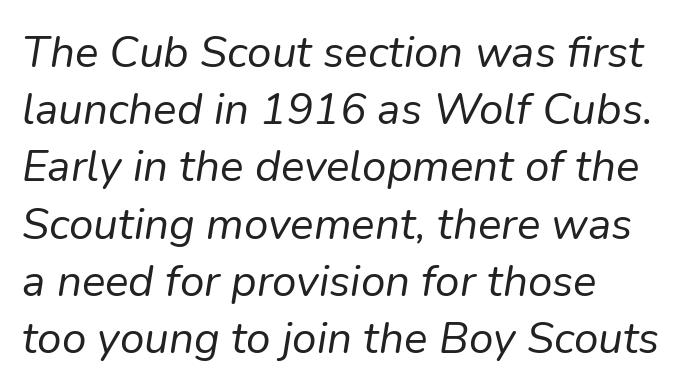
{"italic": "yes", "lean": "right", "slant_degrees": 9, "bold": "no", "weight": "regular", "width": "normal", "stroke_contrast": "low", "x_height": "medium", "monospaced": "no", "underline": "no", "line_spacing": "normal", "line_spacing_ratio": 1.3, "letter_spacing": "normal", "letter_spacing_em": 0.0, "glyph_px": 44}
